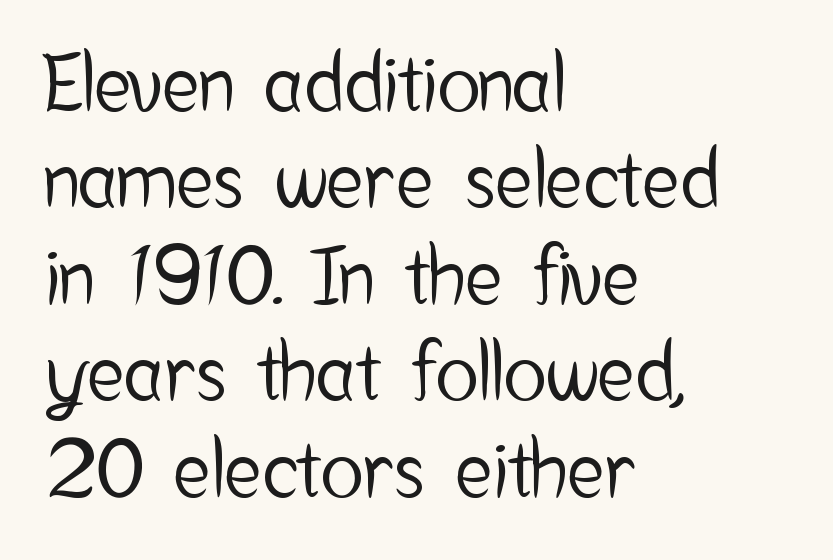
{"serif": "no", "italic": "no", "width": "condensed", "stroke_contrast": "low", "x_height": "medium", "monospaced": "no", "underline": "no", "align": "left", "line_spacing_ratio": 1.22, "letter_spacing": "normal", "letter_spacing_em": 0.0, "glyph_px": 79}
